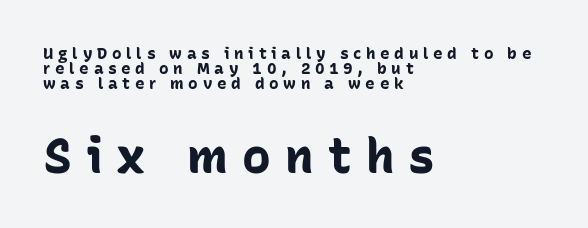
The image shows 48 px bold sans-serif type, upright; set left-aligned, tight line spacing (0.95x), unusually wide letter spacing (+0.29 em), not underlined; the second (bottom) block is 3.0x larger; low stroke contrast and a medium x-height.
